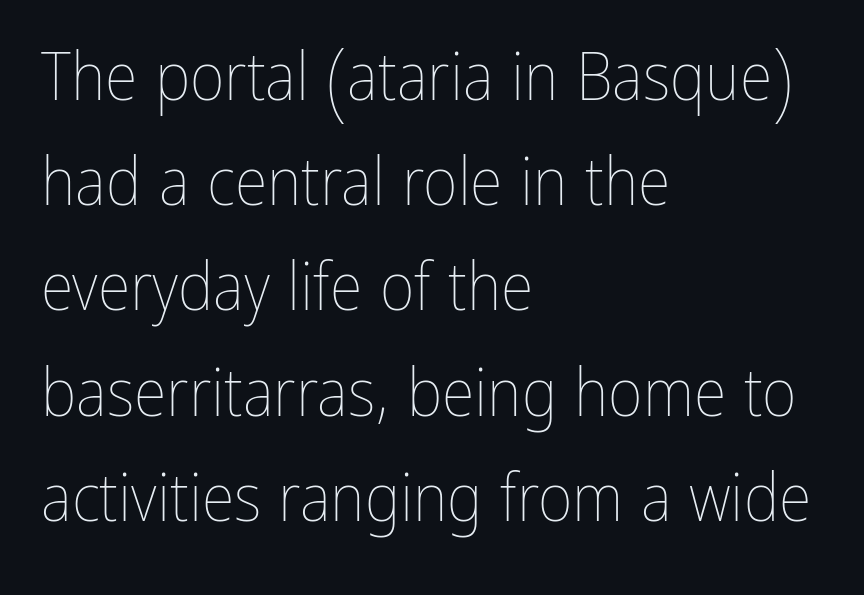
Q: Is the text bold? A: No.
Q: Is the text italic (slanted)? A: No, it is upright.
Q: Is the text underlined? A: No.
Q: How is the paragraph aligned? A: Left-aligned.
Q: Is the spacing between letters normal or unusually wide? A: Normal.
Q: Is the spacing between lines tight, normal or loose? A: Normal.
Q: Width (condensed, normal, or wide)? A: Condensed.
Q: Stroke contrast? A: Low.
Q: x-height? A: Medium.
Q: Monospaced? A: No.
